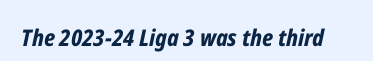
{"italic": "yes", "lean": "right", "slant_degrees": 12, "bold": "yes", "underline": "no", "letter_spacing": "normal", "letter_spacing_em": 0.0, "glyph_px": 23}
